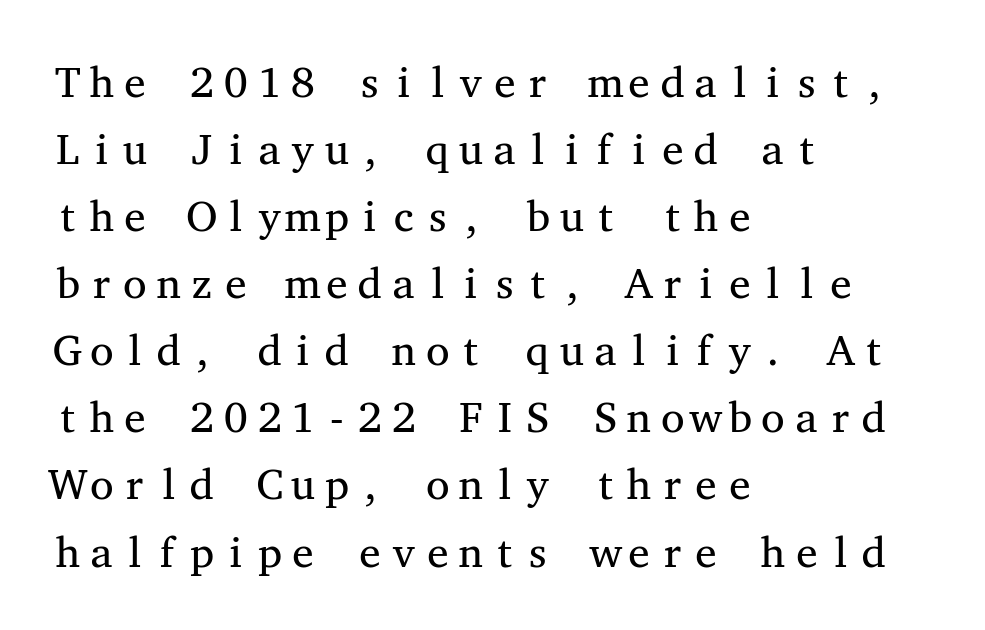
Q: Is the text bold? A: No.
Q: Is the text italic (slanted)? A: No, it is upright.
Q: Is the typeface a serif or a sans-serif typeface? A: Serif.
Q: Is the text underlined? A: No.
Q: How is the paragraph aligned? A: Left-aligned.
Q: Is the spacing between letters normal or unusually wide? A: Normal.
Q: Is the spacing between lines tight, normal or loose? A: Normal.
Q: Width (condensed, normal, or wide)? A: Wide.
Q: Stroke contrast? A: Medium.
Q: x-height? A: Medium.
Q: Monospaced? A: Yes.
